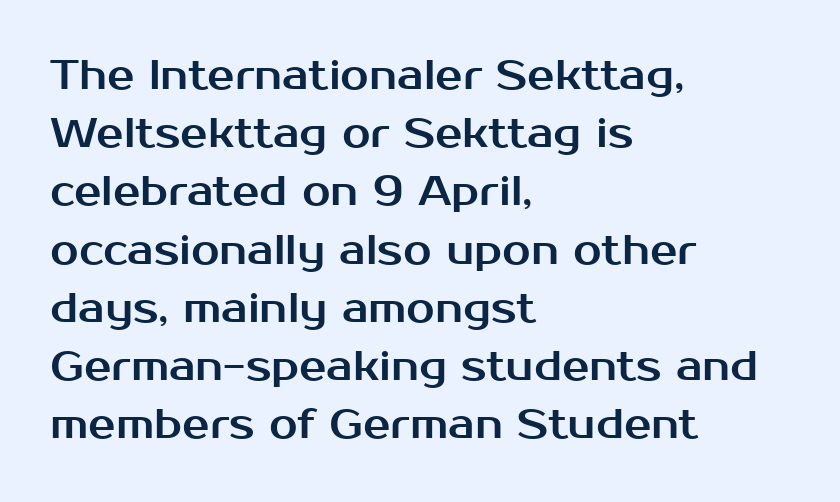
The image shows 41 px sans-serif type, upright; set left-aligned, normal line spacing (1.42x), normal letter spacing, not underlined; medium stroke contrast and a medium x-height.
